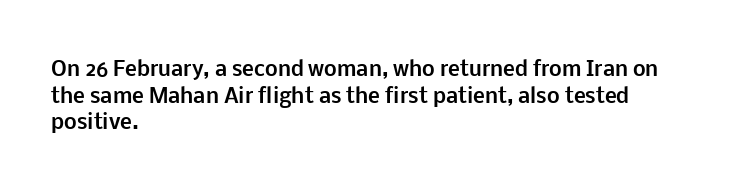
The image shows 20 px bold type, upright; set left-aligned, normal line spacing (1.33x), normal letter spacing, not underlined.
